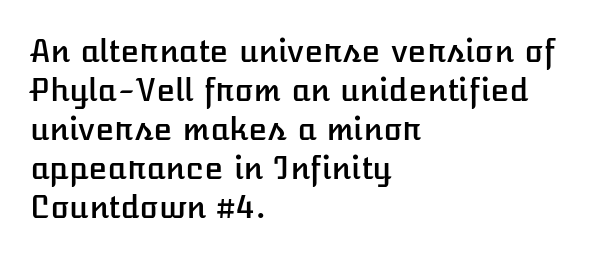
This sample uses an upright cut, with every glyph sitting square on the baseline. Bare-footed words on every line. This sample has the flowing, uneven cadence of proportional lettering. Every row of glyphs begins at an identical x-position on the left. The designer left line spacing at the default. The line texture is even and compact thanks to regular tracking.
